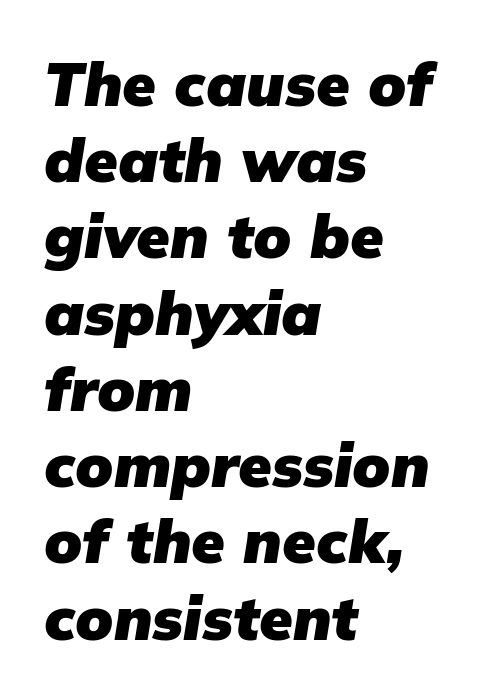
The passage shown is emphatically bold. Reading down the block, your eye returns to a fixed left position each line. Short note: letters normally spaced. Vertical spacing — default. Do the characters align in a grid? No, the font is proportional.
